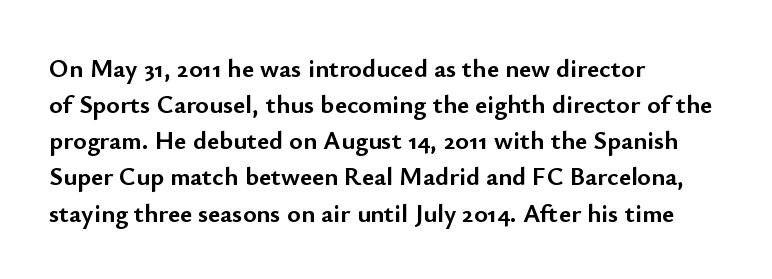
Q: Is the text bold? A: Yes.
Q: Is the text italic (slanted)? A: No, it is upright.
Q: Is the text underlined? A: No.
Q: How is the paragraph aligned? A: Left-aligned.
Q: Is the spacing between letters normal or unusually wide? A: Normal.
Q: Is the spacing between lines tight, normal or loose? A: Normal.
